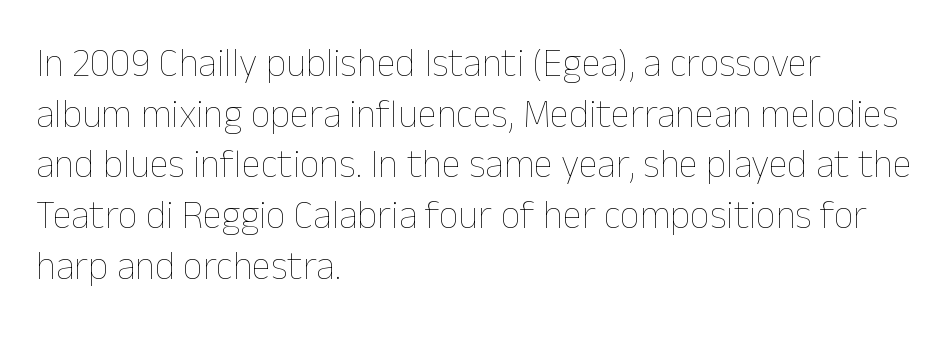
Q: Is the text bold? A: No.
Q: Is the text italic (slanted)? A: No, it is upright.
Q: Is the text underlined? A: No.
Q: How is the paragraph aligned? A: Left-aligned.
Q: Is the spacing between letters normal or unusually wide? A: Normal.
Q: Is the spacing between lines tight, normal or loose? A: Normal.
Q: Width (condensed, normal, or wide)? A: Normal.
Q: Stroke contrast? A: Low.
Q: x-height? A: Medium.
Q: Monospaced? A: No.
